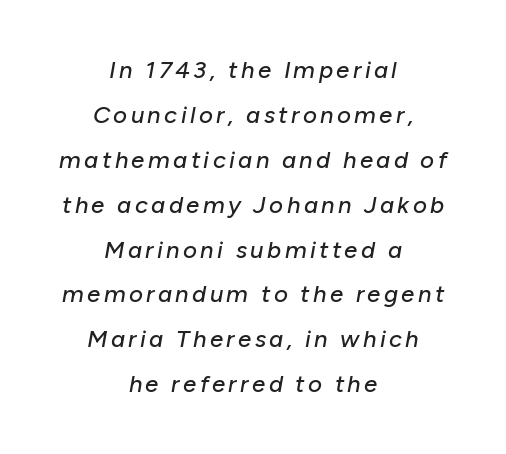
The image shows 24 px text type, italic (leaning right); set centered, line spacing 1.87x, not underlined.
